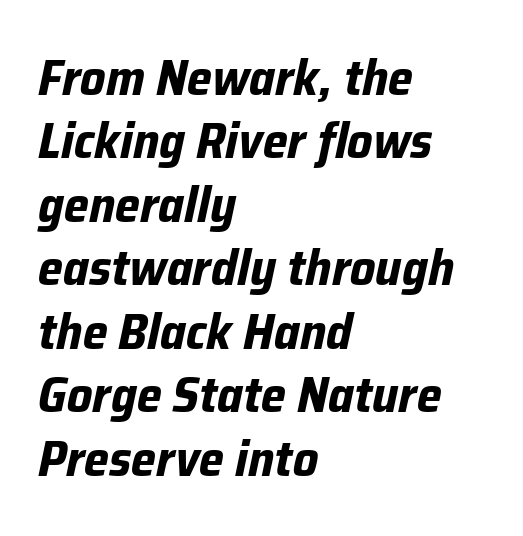
The image shows 50 px bold type, italic (leaning right); set left-aligned, normal line spacing (1.27x), normal letter spacing, not underlined; low stroke contrast and a medium x-height.
